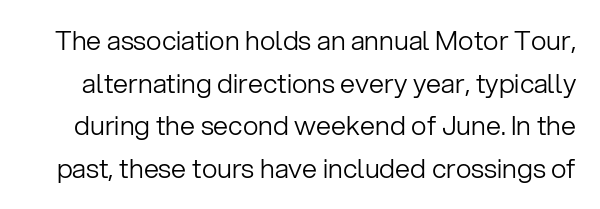
{"italic": "no", "bold": "no", "underline": "no", "line_spacing": "normal", "line_spacing_ratio": 1.58, "letter_spacing": "normal", "letter_spacing_em": 0.0, "glyph_px": 27}
